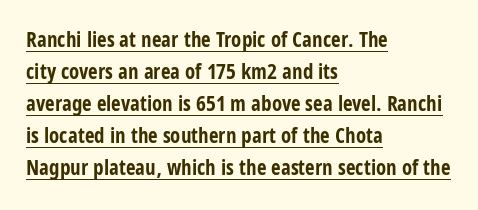
The image shows 21 px bold type, upright; set left-aligned, normal line spacing (1.52x), normal letter spacing, underlined.
